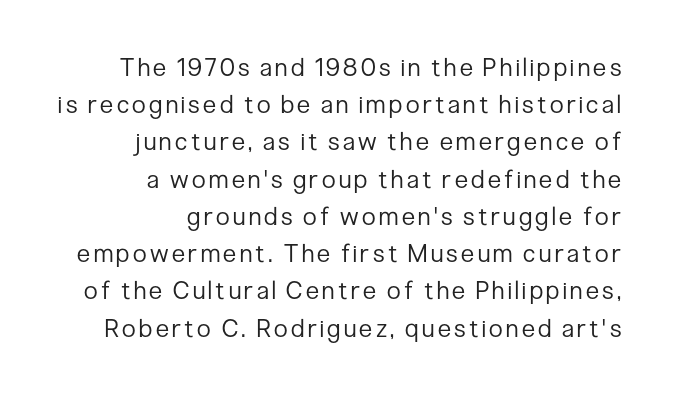
The image shows 25 px text type, upright; set right-aligned, normal line spacing (1.49x), not underlined.
